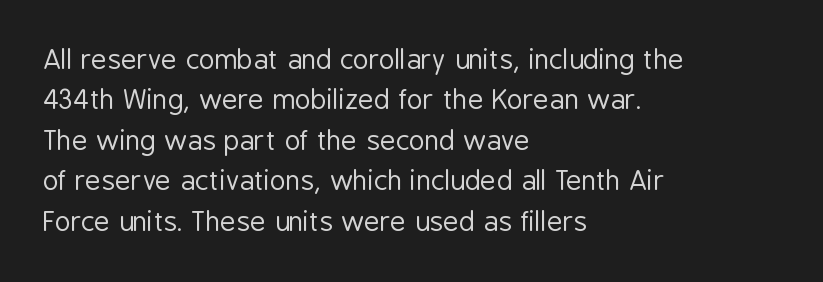
The image shows 27 px text type, upright; set left-aligned, normal line spacing (1.5x), normal letter spacing, not underlined.
